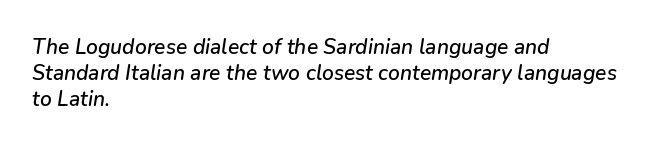
{"italic": "yes", "lean": "right", "slant_degrees": 9, "underline": "no", "align": "left", "line_spacing": "normal", "line_spacing_ratio": 1.25, "letter_spacing": "normal", "letter_spacing_em": 0.0, "glyph_px": 21}
